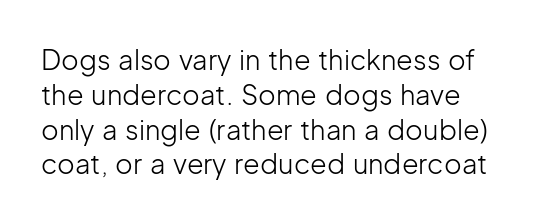
Q: Is the text bold? A: No.
Q: Is the text italic (slanted)? A: No, it is upright.
Q: Is the text underlined? A: No.
Q: Is the spacing between letters normal or unusually wide? A: Normal.
Q: Is the spacing between lines tight, normal or loose? A: Normal.
